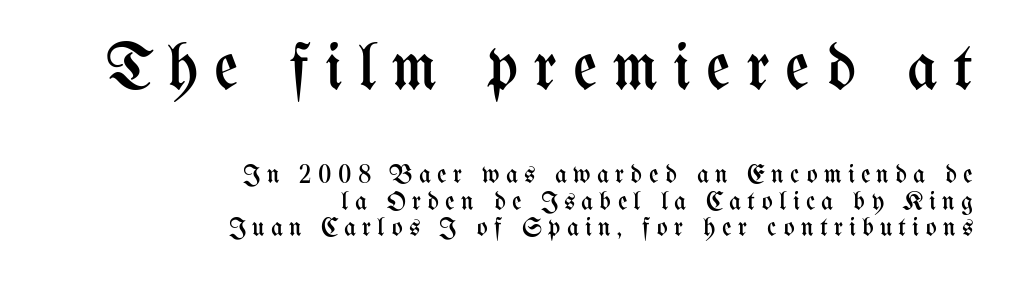
{"italic": "no", "bold": "no", "weight": "regular", "width": "condensed", "stroke_contrast": "medium", "x_height": "medium", "monospaced": "no", "underline": "no", "align": "right", "line_spacing": "tight", "line_spacing_ratio": 1.03, "letter_spacing": "wide", "letter_spacing_em": 0.24, "larger_block": "first", "size_ratio": 2.54, "glyph_px": 66}
